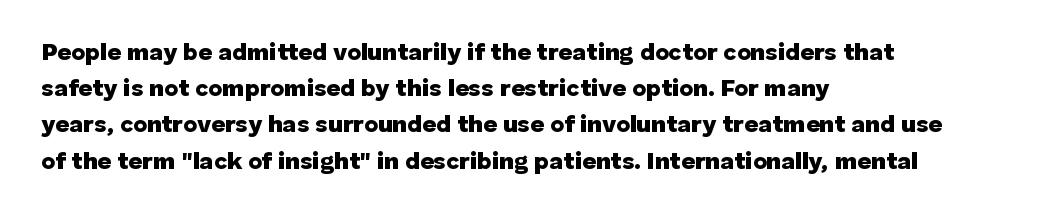
The vertical gap from one line to the next is medium. In terms of posture, this sample is upright. Look at the stroke-to-counter ratio: heavy, a bold. Clear beneath every line of the passage. Casual observation: everything's shoved over to the left. You could call the tracking neutral — neither tight nor loose.
